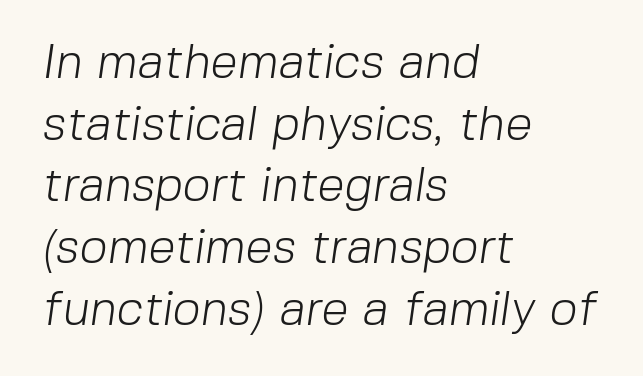
{"serif": "no", "bold": "no", "weight": "light", "width": "normal", "stroke_contrast": "low", "x_height": "medium", "monospaced": "no", "underline": "no", "align": "left", "line_spacing": "normal", "line_spacing_ratio": 1.26, "letter_spacing": "normal", "letter_spacing_em": 0.0, "glyph_px": 49}
